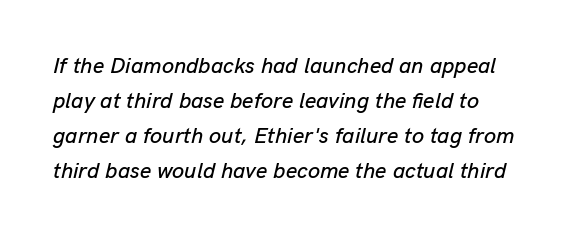
Beneath every word, the page is bare. One-word summary of the alignment: left. What's the leading like? Ordinary, nothing unusual. The text carries the slant typical of an italic or oblique font.
